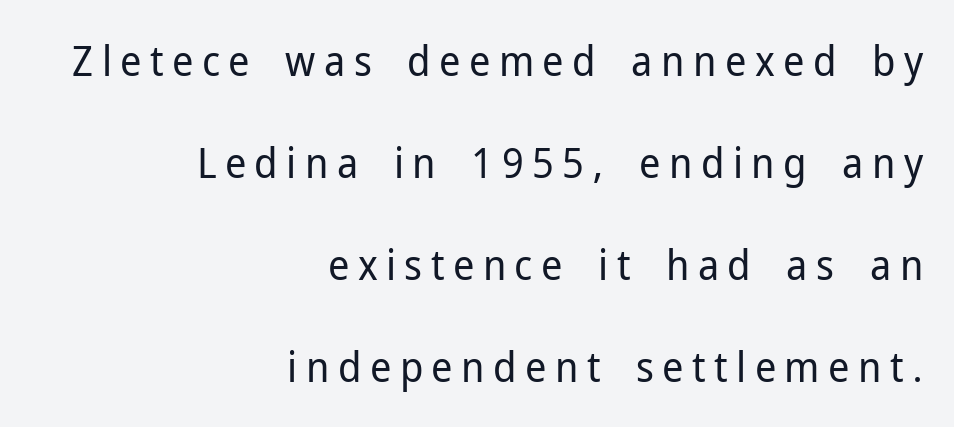
{"serif": "no", "italic": "no", "bold": "no", "weight": "regular", "width": "normal", "stroke_contrast": "low", "x_height": "medium", "monospaced": "no", "underline": "no", "align": "right", "line_spacing": "loose", "line_spacing_ratio": 2.43, "letter_spacing": "wide", "letter_spacing_em": 0.2, "glyph_px": 42}
